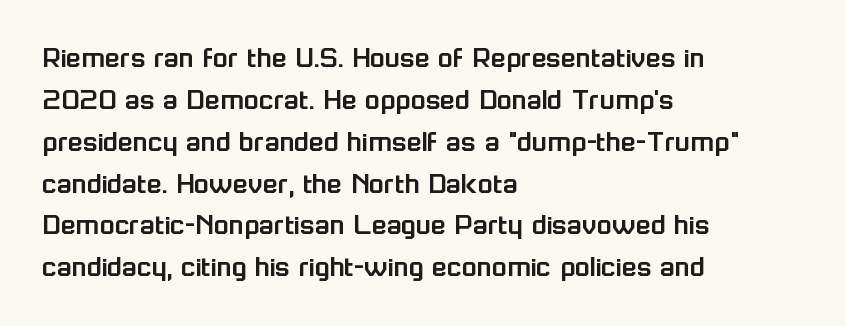
Q: Is the text italic (slanted)? A: No, it is upright.
Q: Is the typeface a serif or a sans-serif typeface? A: Sans-serif.
Q: Is the text underlined? A: No.
Q: How is the paragraph aligned? A: Left-aligned.
Q: Is the spacing between letters normal or unusually wide? A: Normal.
Q: Is the spacing between lines tight, normal or loose? A: Normal.
Q: Width (condensed, normal, or wide)? A: Normal.
Q: Stroke contrast? A: Low.
Q: x-height? A: Medium.
Q: Monospaced? A: No.
